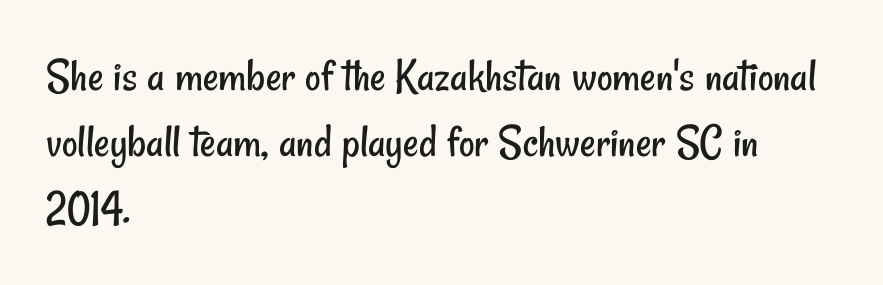
The image shows 48 px regular-weight, condensed sans-serif type; set left-aligned, normal line spacing (1.38x), normal letter spacing, not underlined; low stroke contrast and a small x-height.
